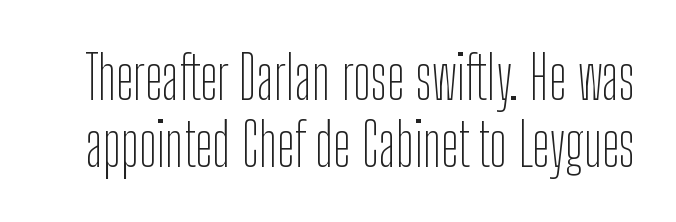
The image shows 59 px thin, condensed sans-serif type, upright; set tight line spacing (1.14x), normal letter spacing, not underlined; low stroke contrast and a medium x-height.
